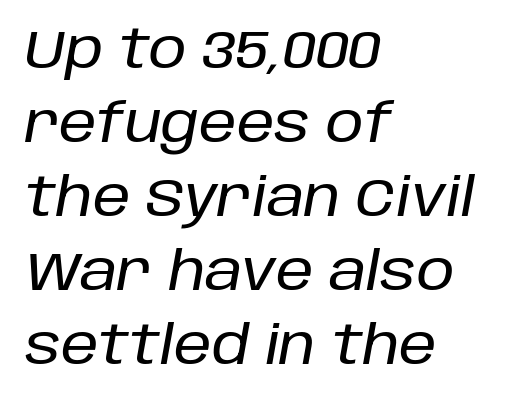
The image shows 54 px text type, italic (leaning right); set left-aligned, normal line spacing (1.37x), normal letter spacing, not underlined; low stroke contrast and a large x-height.
